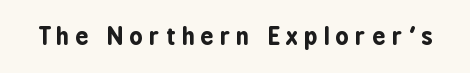
Q: Is the text bold? A: Yes.
Q: Is the text italic (slanted)? A: No, it is upright.
Q: Is the text underlined? A: No.
Q: Is the spacing between letters normal or unusually wide? A: Unusually wide.
